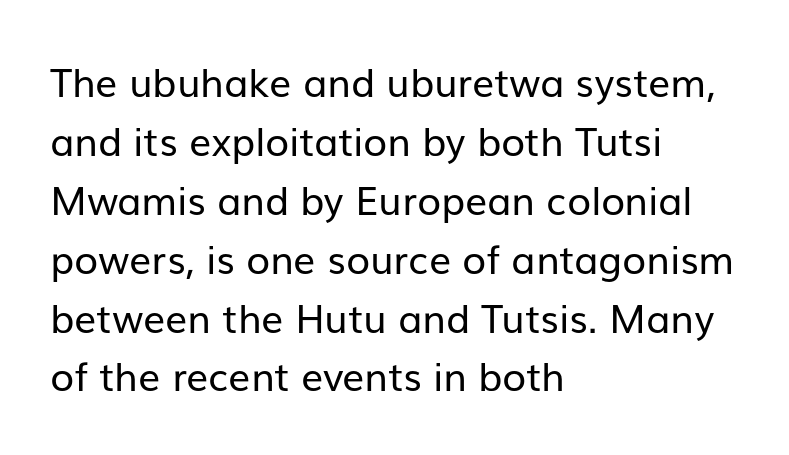
The image shows 39 px regular-weight sans-serif type, upright; set left-aligned, normal line spacing (1.51x), normal letter spacing, not underlined; low stroke contrast and a medium x-height.
